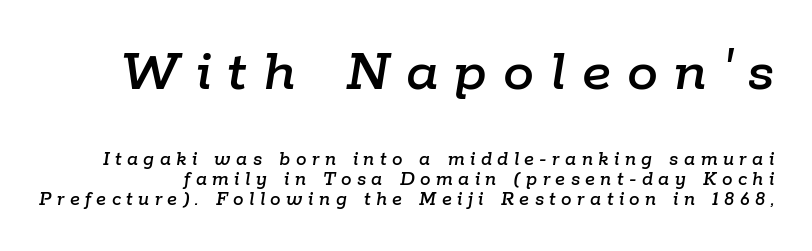
{"italic": "yes", "lean": "right", "slant_degrees": 9, "width": "normal", "stroke_contrast": "low", "x_height": "medium", "monospaced": "no", "underline": "no", "line_spacing": "tight", "line_spacing_ratio": 0.96, "letter_spacing": "wide", "letter_spacing_em": 0.26, "larger_block": "first", "size_ratio": 2.95, "glyph_px": 62}
